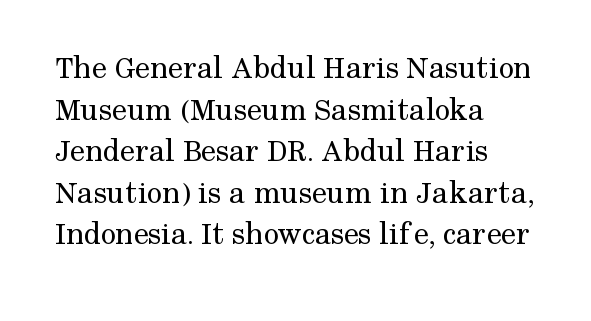
Q: Is the text bold? A: No.
Q: Is the text italic (slanted)? A: No, it is upright.
Q: Is the typeface a serif or a sans-serif typeface? A: Serif.
Q: Is the text underlined? A: No.
Q: How is the paragraph aligned? A: Left-aligned.
Q: Is the spacing between letters normal or unusually wide? A: Normal.
Q: Is the spacing between lines tight, normal or loose? A: Normal.
Q: Width (condensed, normal, or wide)? A: Normal.
Q: Stroke contrast? A: Medium.
Q: x-height? A: Medium.
Q: Monospaced? A: No.
